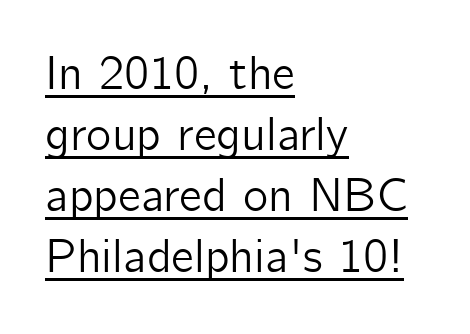
This is roman type, the default non-slanted kind. Letterform terminals end flat and unadorned throughout the passage. Proportional: the letters do not fall into vertical columns. Has an underline been added? It has. Casual observation: everything's shoved over to the left. Compared with typical body copy, the letter spacing here is the same.
